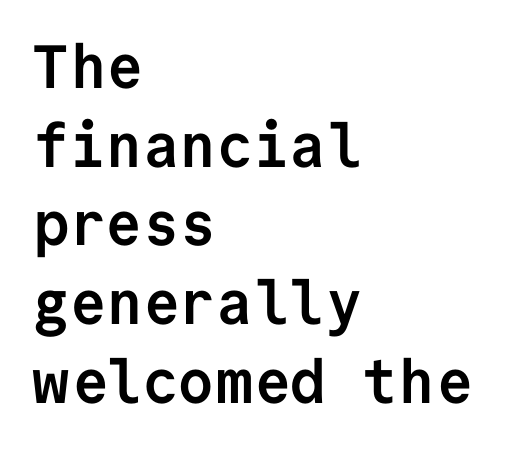
Q: Is the text bold? A: Yes.
Q: Is the text italic (slanted)? A: No, it is upright.
Q: Is the typeface a serif or a sans-serif typeface? A: Sans-serif.
Q: Is the text underlined? A: No.
Q: How is the paragraph aligned? A: Left-aligned.
Q: Is the spacing between letters normal or unusually wide? A: Normal.
Q: Is the spacing between lines tight, normal or loose? A: Normal.
Q: Width (condensed, normal, or wide)? A: Normal.
Q: Stroke contrast? A: Low.
Q: x-height? A: Medium.
Q: Monospaced? A: Yes.
